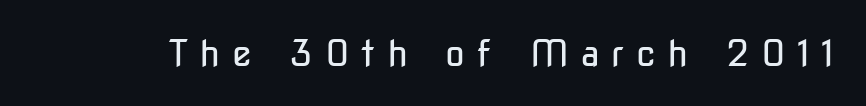
The image shows 36 px regular-weight, condensed sans-serif type, upright; set unusually wide letter spacing (+0.33 em), not underlined; low stroke contrast and a medium x-height.
